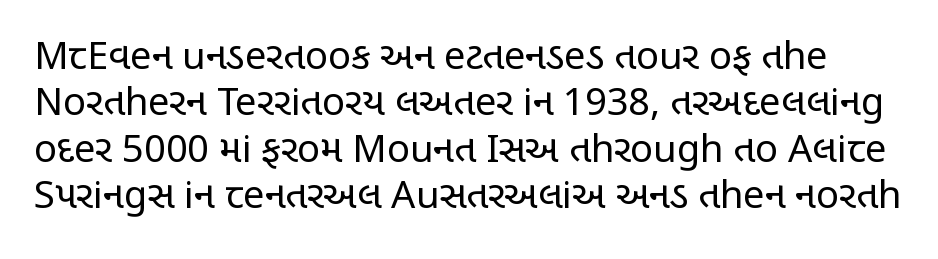
{"serif": "no", "italic": "no", "bold": "no", "weight": "regular", "width": "condensed", "stroke_contrast": "low", "x_height": "large", "monospaced": "no", "underline": "no", "line_spacing_ratio": 1.22, "letter_spacing": "normal", "letter_spacing_em": 0.0, "glyph_px": 38}
